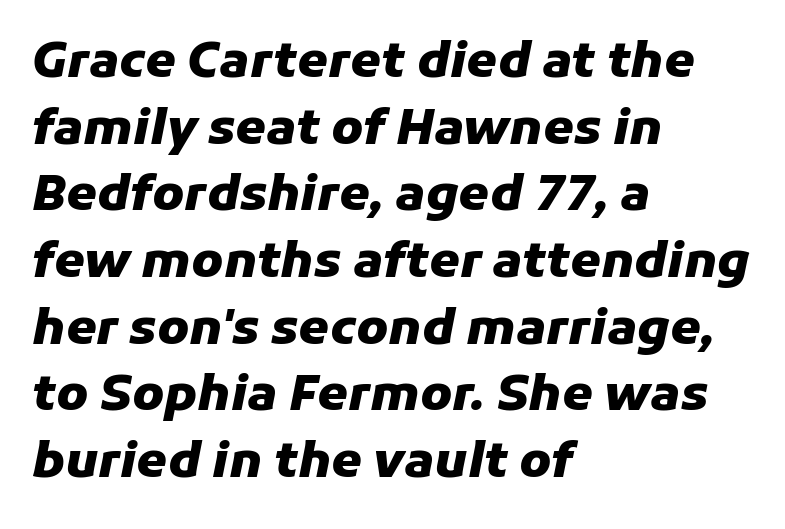
Looking at the ascenders, they clearly lean. Does the weight exceed regular? Yes, all the way to bold. Quick note: underline off. These lines are rendered in a variable-pitch font.
